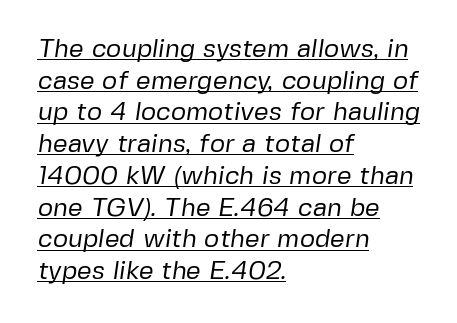
The image shows 26 px text type; set left-aligned, line spacing 1.22x, normal letter spacing, underlined.
